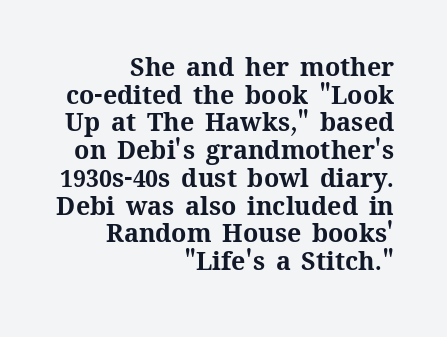
The image shows 25 px bold type, upright; set right-aligned, tight line spacing (1.11x), normal letter spacing, not underlined.
